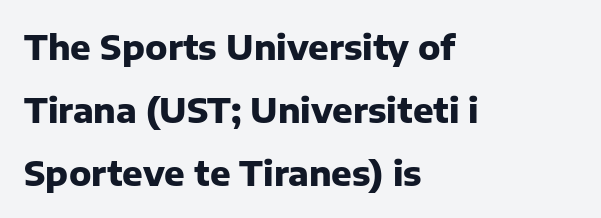
{"serif": "no", "italic": "no", "bold": "yes", "weight": "heavy", "width": "normal", "stroke_contrast": "low", "x_height": "medium", "monospaced": "no", "underline": "no", "align": "left", "line_spacing_ratio": 1.85, "letter_spacing": "normal", "letter_spacing_em": 0.0, "glyph_px": 34}
